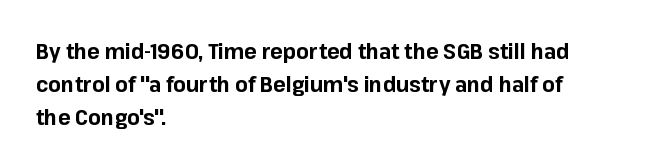
The sample has been set heavy, in full bold. Any mark beneath the type? The region is blank. The ragged edge is on the right, which tells us the setting is flush left. This sample uses plain, unmodified letter spacing. Posture: vertical. Does the leading feel generous? No, just average.
